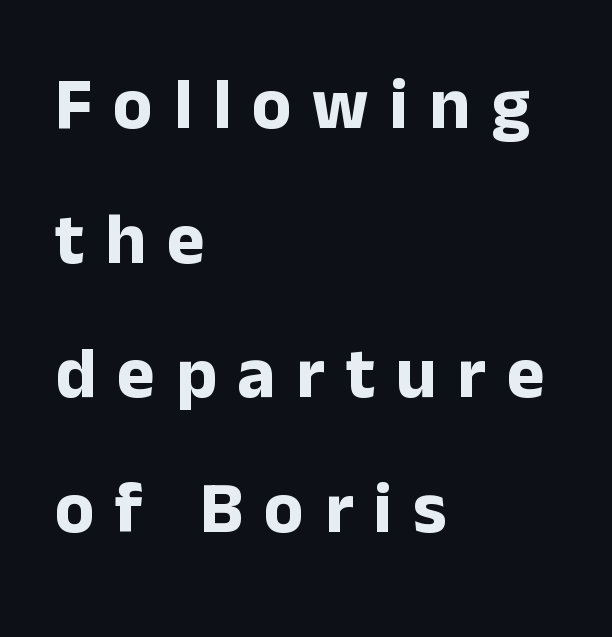
{"serif": "no", "italic": "no", "bold": "yes", "weight": "bold", "width": "normal", "stroke_contrast": "low", "x_height": "medium", "monospaced": "no", "underline": "no", "align": "left", "line_spacing_ratio": 1.87, "letter_spacing": "wide", "letter_spacing_em": 0.29, "glyph_px": 72}
